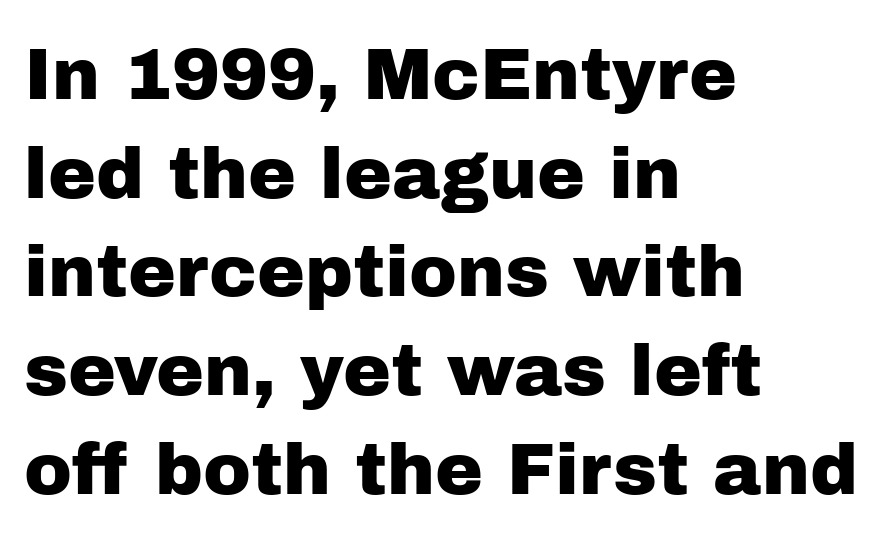
There is no visible air inserted between adjacent glyphs. Check the space under the baseline: it is left empty. Character widths vary here, with narrow letters taking less room than wide ones. Each line starts at the same left margin while the right side varies. Regarding leading, the lines here are spaced in the standard way. A typesetter would mark this as roman, not italic.
